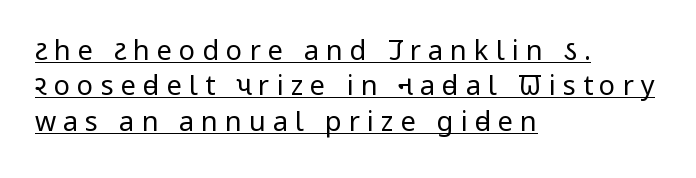
Q: Is the text bold? A: No.
Q: Is the text italic (slanted)? A: No, it is upright.
Q: Is the text underlined? A: Yes.
Q: How is the paragraph aligned? A: Left-aligned.
Q: Is the spacing between letters normal or unusually wide? A: Unusually wide.
Q: Is the spacing between lines tight, normal or loose? A: Normal.
